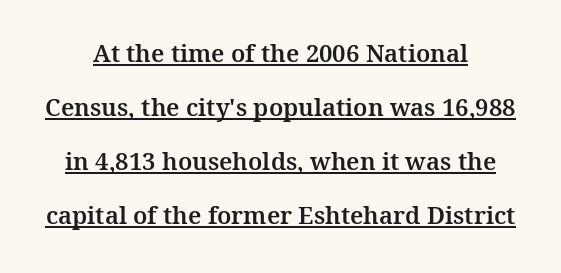
Q: Is the text italic (slanted)? A: No, it is upright.
Q: Is the text underlined? A: Yes.
Q: Is the spacing between letters normal or unusually wide? A: Normal.
Q: Is the spacing between lines tight, normal or loose? A: Loose.
